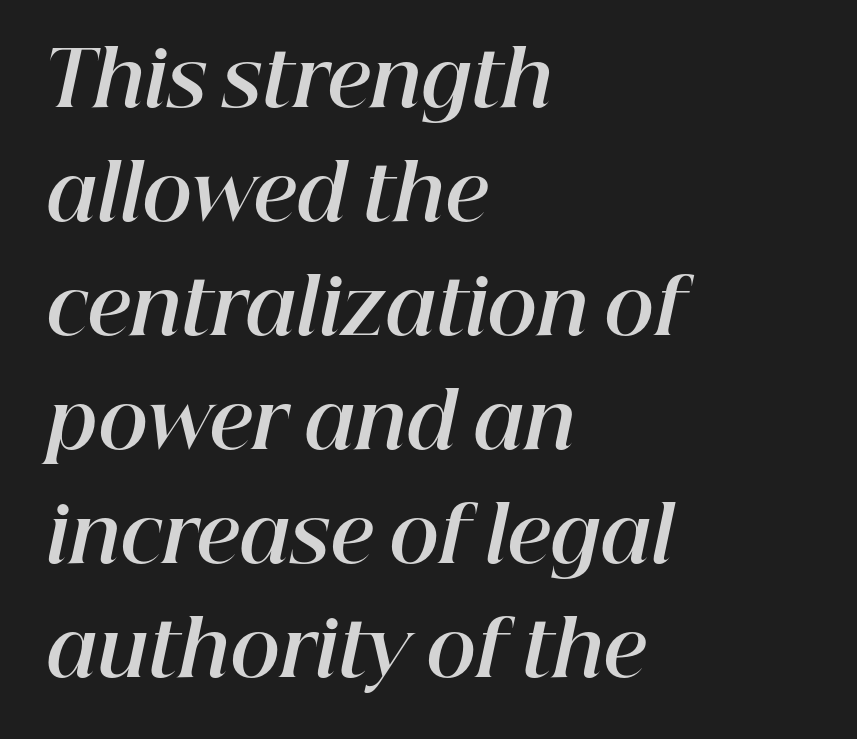
Thick stems and heavy bowls — unmistakably bold. Horizontally, the lines are justified to the leading edge only. Tracking here is standard; glyphs follow each other at the usual distance. Here the designer chose a conventional face with non-uniform glyph widths. A typesetter would mark this as italic. The area under the type is left untouched.
